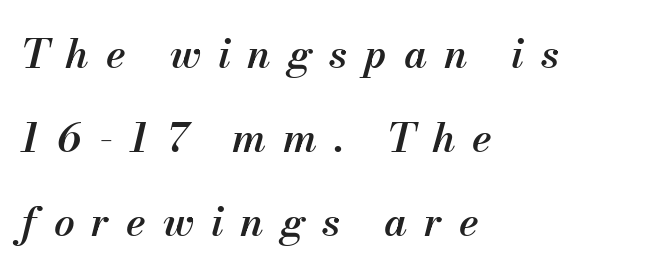
{"italic": "yes", "lean": "right", "slant_degrees": 13, "bold": "semi", "weight": "semibold", "width": "normal", "stroke_contrast": "medium", "x_height": "small", "monospaced": "no", "underline": "no", "align": "left", "line_spacing": "loose", "line_spacing_ratio": 2.05, "letter_spacing": "wide", "letter_spacing_em": 0.41, "glyph_px": 41}
